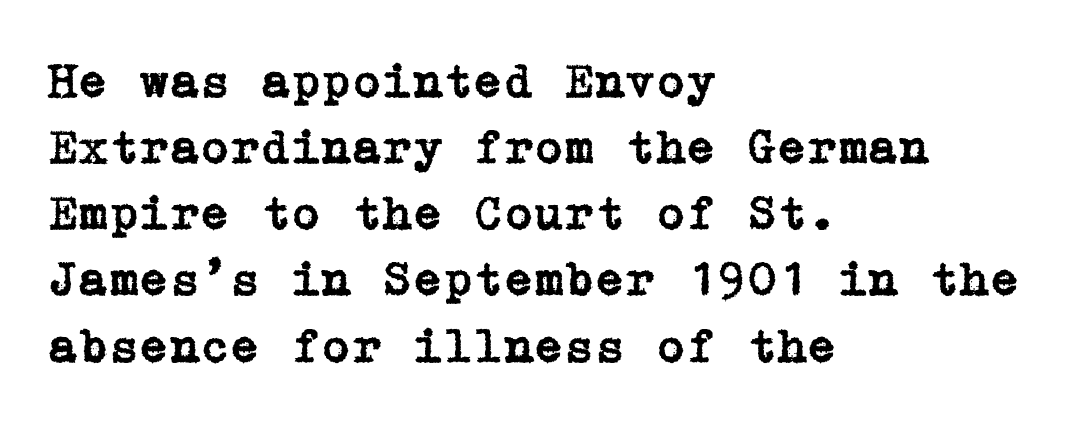
The image shows 49 px serif type, upright; set left-aligned, normal line spacing (1.35x), normal letter spacing, not underlined; low stroke contrast and a medium x-height.
